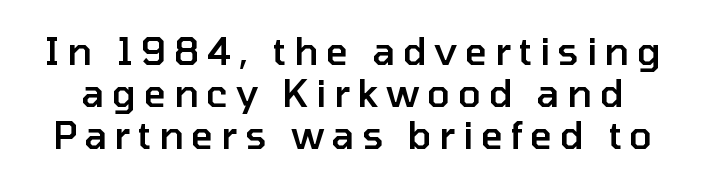
Q: Is the text bold? A: Semi-bold.
Q: Is the text italic (slanted)? A: No, it is upright.
Q: Is the typeface a serif or a sans-serif typeface? A: Sans-serif.
Q: Is the text underlined? A: No.
Q: Is the spacing between letters normal or unusually wide? A: Unusually wide.
Q: Is the spacing between lines tight, normal or loose? A: Tight.
Q: Width (condensed, normal, or wide)? A: Normal.
Q: Stroke contrast? A: Low.
Q: x-height? A: Medium.
Q: Monospaced? A: No.
